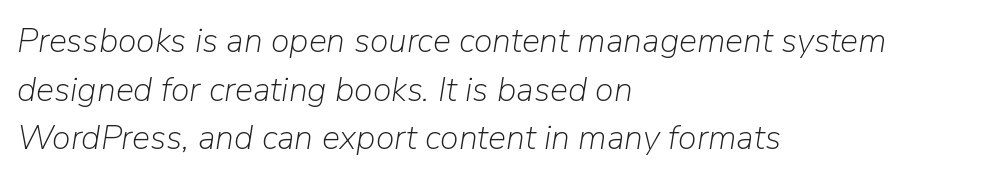
{"italic": "yes", "lean": "right", "slant_degrees": 9, "bold": "no", "weight": "light", "width": "normal", "stroke_contrast": "low", "x_height": "medium", "monospaced": "no", "underline": "no", "align": "left", "line_spacing": "normal", "line_spacing_ratio": 1.43, "letter_spacing": "normal", "letter_spacing_em": 0.0, "glyph_px": 34}
